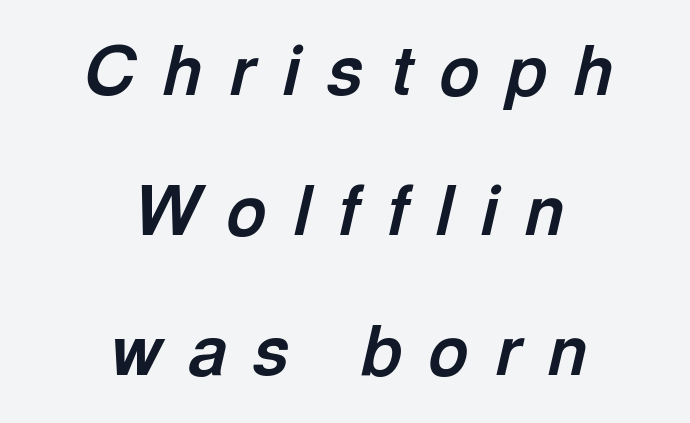
Q: Is the text bold? A: Yes.
Q: Is the text italic (slanted)? A: Yes, it leans right by about 13 degrees.
Q: Is the text underlined? A: No.
Q: How is the paragraph aligned? A: Centered.
Q: Is the spacing between letters normal or unusually wide? A: Unusually wide.
Q: Is the spacing between lines tight, normal or loose? A: Loose.
Q: Width (condensed, normal, or wide)? A: Normal.
Q: x-height? A: Medium.
Q: Monospaced? A: No.
